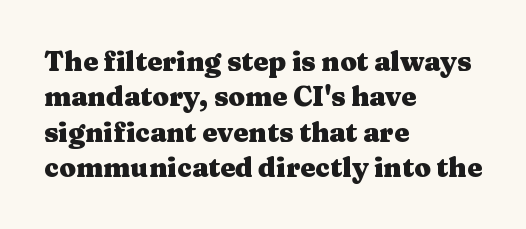
A clean baseline with only descenders dipping below it. These lines stack with their left ends in a neat column. Regular leading. Pretty heavy lettering here — definitely bold. Does extra space separate the letters? No, they use regular spacing.
